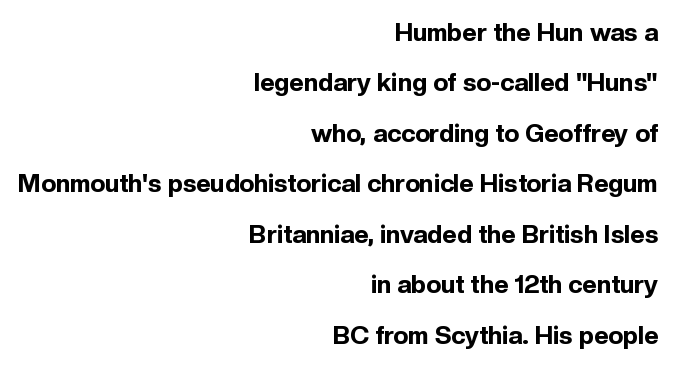
The image shows 25 px bold type, upright; set right-aligned, loose line spacing (2.02x), normal letter spacing, not underlined.
